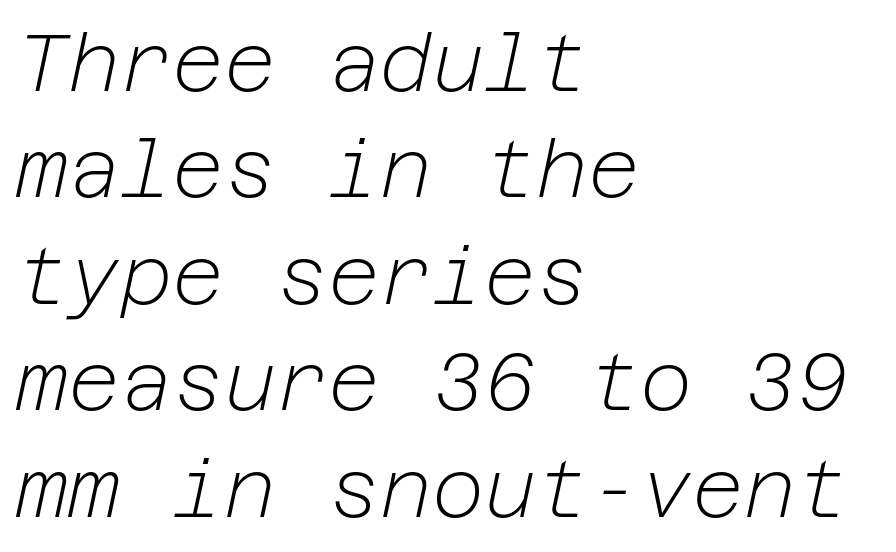
The image shows 80 px light type, italic (leaning right); set left-aligned, normal line spacing (1.33x), normal letter spacing, not underlined; low stroke contrast and a medium x-height.
